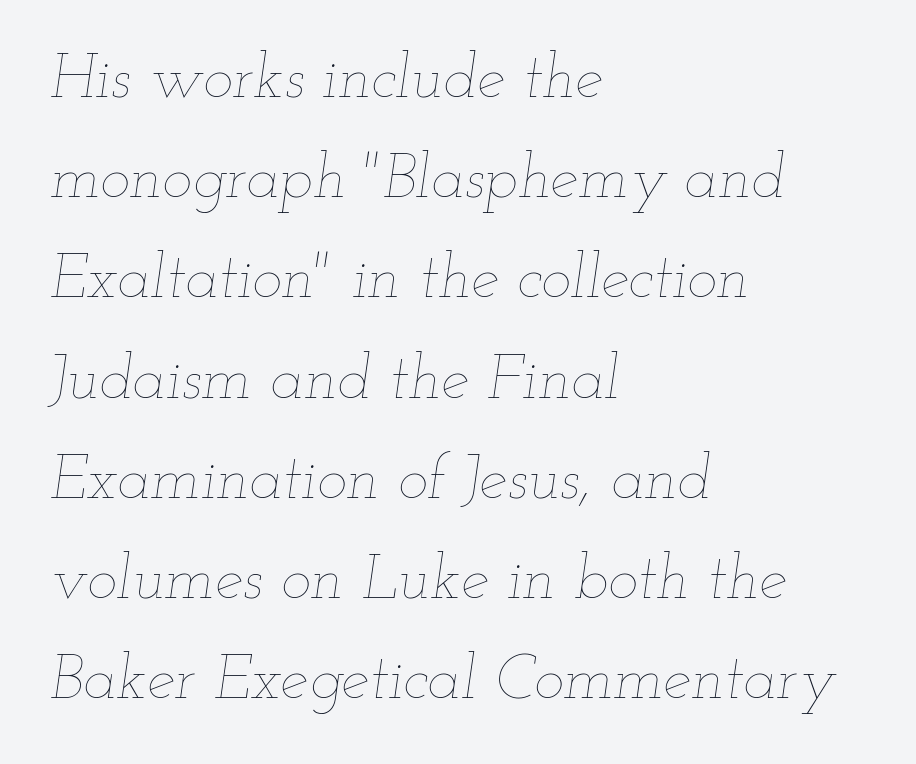
Q: Is the text bold? A: No.
Q: Is the text italic (slanted)? A: Yes, it leans right by about 12 degrees.
Q: Is the text underlined? A: No.
Q: How is the paragraph aligned? A: Left-aligned.
Q: Is the spacing between letters normal or unusually wide? A: Normal.
Q: Is the spacing between lines tight, normal or loose? A: Normal.
Q: Width (condensed, normal, or wide)? A: Wide.
Q: Stroke contrast? A: Low.
Q: x-height? A: Small.
Q: Monospaced? A: No.
